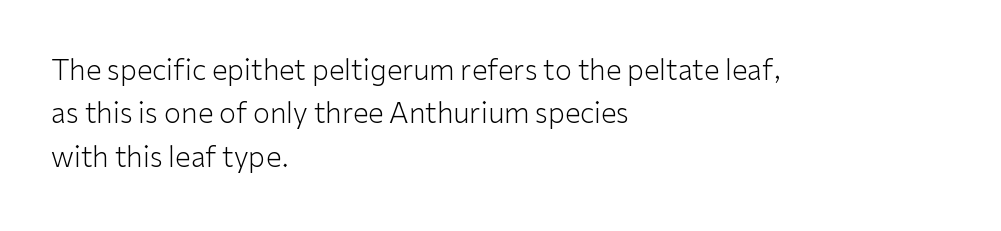
The image shows 28 px light sans-serif type, upright; set left-aligned, normal line spacing (1.55x), normal letter spacing, not underlined; low stroke contrast and a medium x-height.
